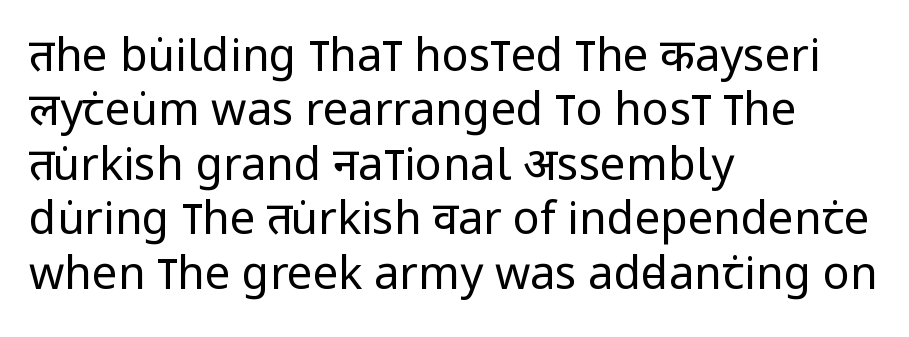
Q: Is the text bold? A: No.
Q: Is the text italic (slanted)? A: No, it is upright.
Q: Is the typeface a serif or a sans-serif typeface? A: Sans-serif.
Q: Is the text underlined? A: No.
Q: How is the paragraph aligned? A: Left-aligned.
Q: Is the spacing between letters normal or unusually wide? A: Normal.
Q: Width (condensed, normal, or wide)? A: Condensed.
Q: Stroke contrast? A: Low.
Q: x-height? A: Large.
Q: Monospaced? A: No.
